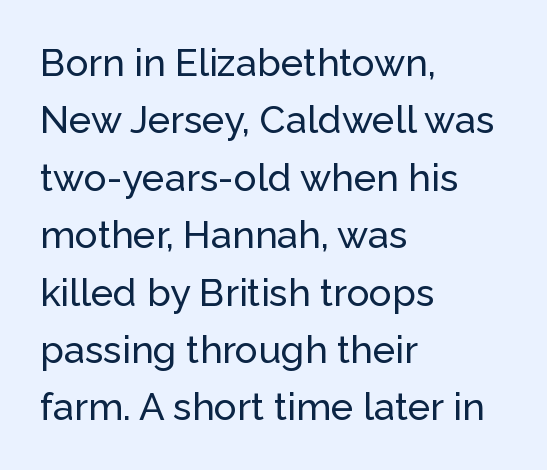
Q: Is the text italic (slanted)? A: No, it is upright.
Q: Is the typeface a serif or a sans-serif typeface? A: Sans-serif.
Q: Is the text underlined? A: No.
Q: How is the paragraph aligned? A: Left-aligned.
Q: Is the spacing between letters normal or unusually wide? A: Normal.
Q: Is the spacing between lines tight, normal or loose? A: Normal.
Q: Width (condensed, normal, or wide)? A: Normal.
Q: Stroke contrast? A: Low.
Q: x-height? A: Medium.
Q: Monospaced? A: No.
